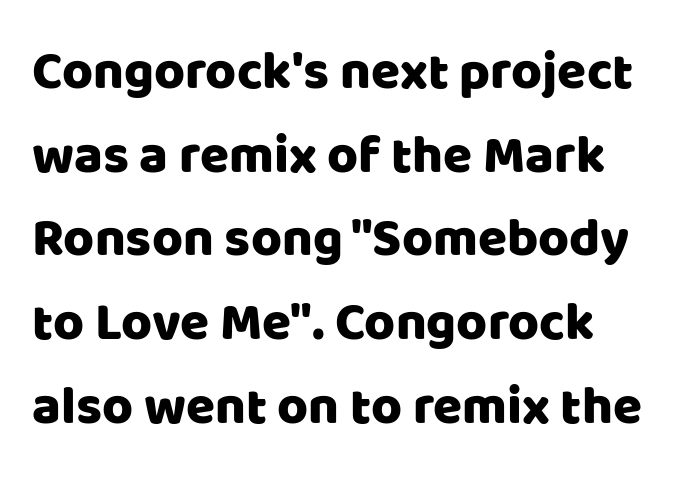
The image shows 53 px sans-serif type, upright; set normal line spacing (1.58x), normal letter spacing, not underlined; low stroke contrast and a large x-height.
